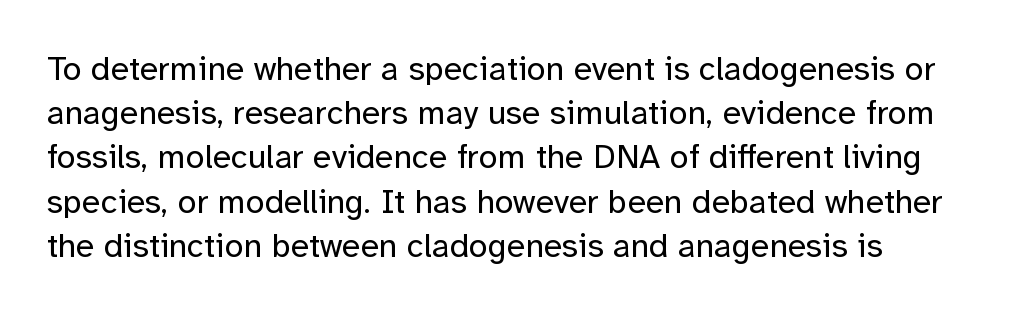
The image shows 34 px regular-weight sans-serif type, upright; set normal line spacing (1.3x), normal letter spacing, not underlined; low stroke contrast and a medium x-height.
